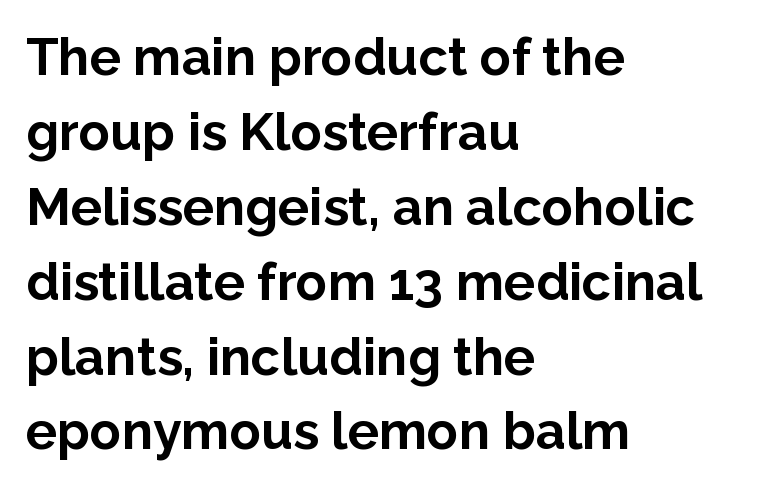
The image shows 52 px bold sans-serif type, upright; set left-aligned, normal line spacing (1.44x), normal letter spacing, not underlined; low stroke contrast and a medium x-height.
